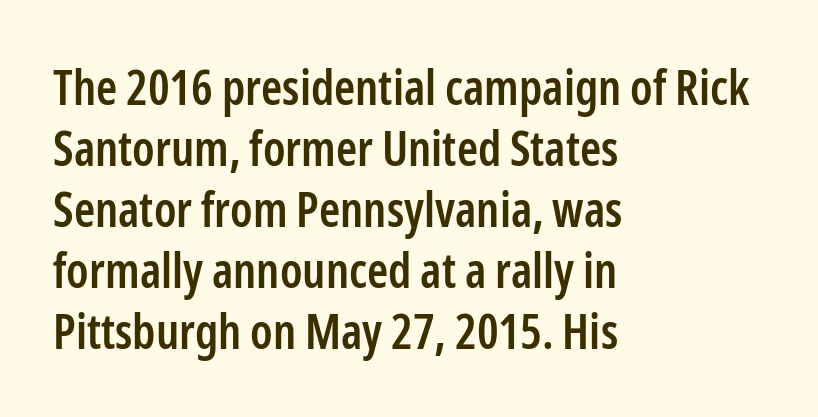
Q: Is the text bold? A: Semi-bold.
Q: Is the text italic (slanted)? A: No, it is upright.
Q: Is the typeface a serif or a sans-serif typeface? A: Sans-serif.
Q: Is the text underlined? A: No.
Q: How is the paragraph aligned? A: Left-aligned.
Q: Is the spacing between letters normal or unusually wide? A: Normal.
Q: Is the spacing between lines tight, normal or loose? A: Normal.
Q: Width (condensed, normal, or wide)? A: Condensed.
Q: Stroke contrast? A: Low.
Q: x-height? A: Medium.
Q: Monospaced? A: No.
